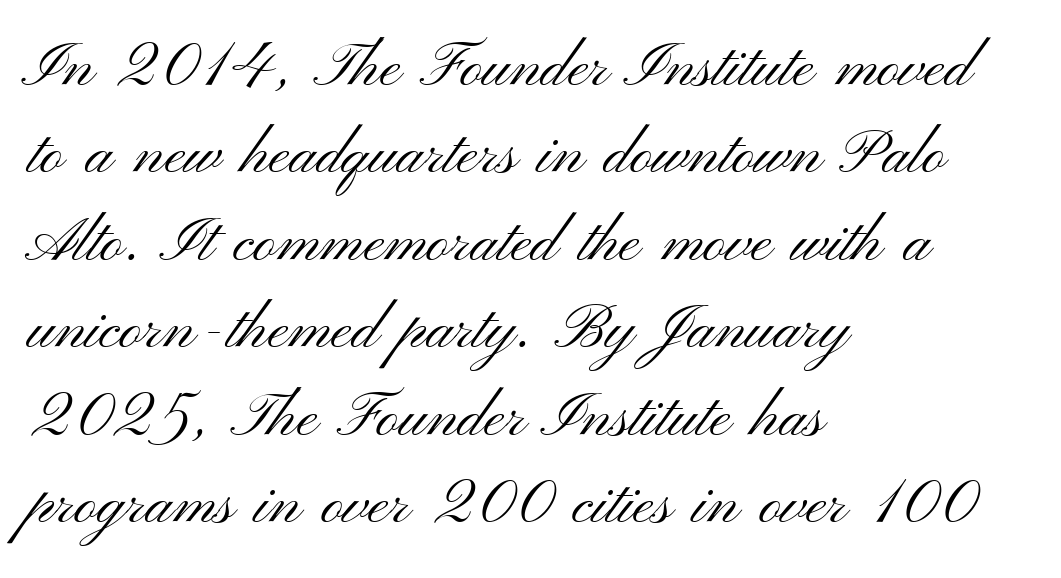
Note: no serifs on the glyphs. Horizontal bands of white between lines are of average thickness. Is the block centered? No — it sits flush against the left margin. Is the type heavy? It reads as light-to-regular instead. Spacing verdict: proportional, widths tailored to each character.
